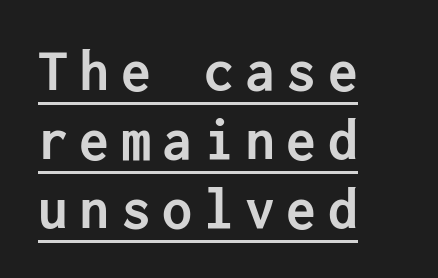
Each line starts at the same left margin while the right side varies. If you drew a line through each stem, it would be perfectly vertical. A typesetter would label this face a sans. Bold? Absolutely — the strokes are thick and heavy.
